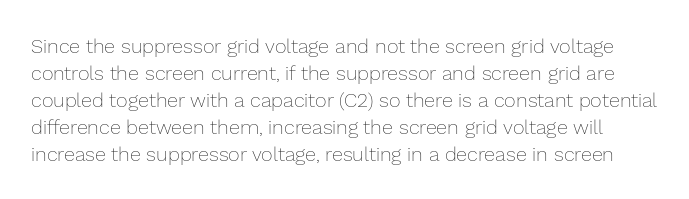
The image shows 20 px text type, upright; set normal line spacing (1.35x), normal letter spacing, not underlined.
